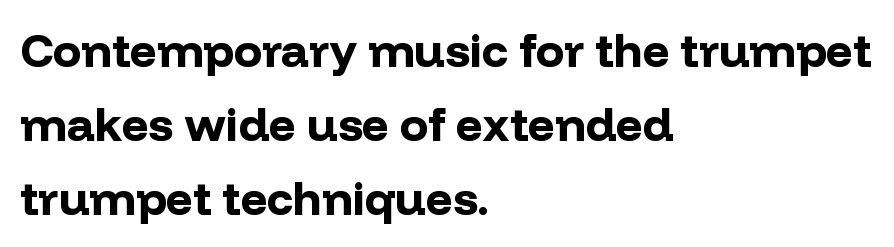
The image shows 47 px bold sans-serif type, upright; set left-aligned, normal line spacing (1.57x), normal letter spacing, not underlined; low stroke contrast and a medium x-height.
